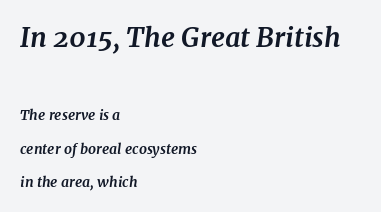
Every letter is thick-stroked: bold, no question. Italic: yes, the glyphs are oblique. Compared with a centered layout, this one pins lines to the left instead. The string is rendered with underlining switched off. The rendering keeps characters at their native spacing.
